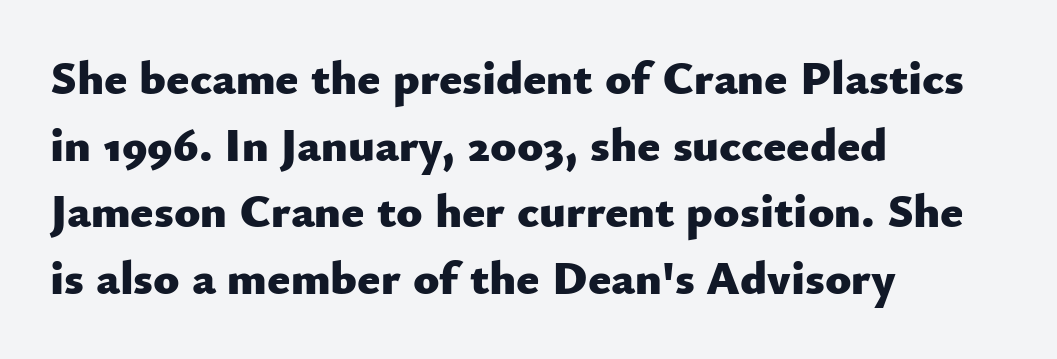
Q: Is the text bold? A: Yes.
Q: Is the text italic (slanted)? A: No, it is upright.
Q: Is the typeface a serif or a sans-serif typeface? A: Sans-serif.
Q: Is the text underlined? A: No.
Q: How is the paragraph aligned? A: Left-aligned.
Q: Is the spacing between letters normal or unusually wide? A: Normal.
Q: Is the spacing between lines tight, normal or loose? A: Normal.
Q: Width (condensed, normal, or wide)? A: Normal.
Q: Stroke contrast? A: Low.
Q: x-height? A: Small.
Q: Monospaced? A: No.
